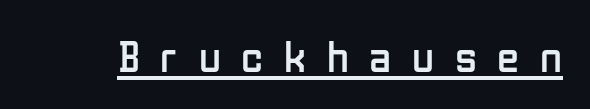
{"serif": "no", "italic": "no", "bold": "no", "weight": "regular", "width": "condensed", "stroke_contrast": "low", "x_height": "medium", "monospaced": "no", "underline": "yes", "letter_spacing": "wide", "letter_spacing_em": 0.46, "glyph_px": 45}
